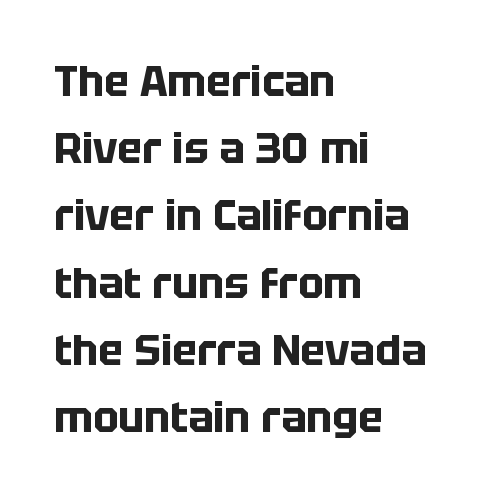
Q: Is the text bold? A: Yes.
Q: Is the text italic (slanted)? A: No, it is upright.
Q: Is the typeface a serif or a sans-serif typeface? A: Sans-serif.
Q: Is the text underlined? A: No.
Q: How is the paragraph aligned? A: Left-aligned.
Q: Is the spacing between letters normal or unusually wide? A: Normal.
Q: Is the spacing between lines tight, normal or loose? A: Normal.
Q: Width (condensed, normal, or wide)? A: Normal.
Q: Stroke contrast? A: Low.
Q: x-height? A: Large.
Q: Monospaced? A: No.
